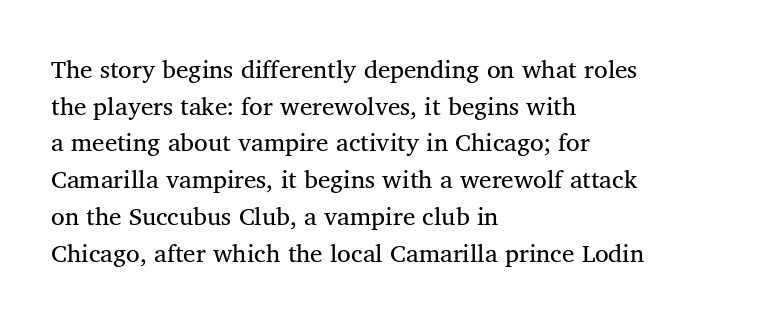
{"italic": "no", "bold": "no", "underline": "no", "align": "left", "line_spacing": "normal", "line_spacing_ratio": 1.47, "letter_spacing": "normal", "letter_spacing_em": 0.0, "glyph_px": 25}
